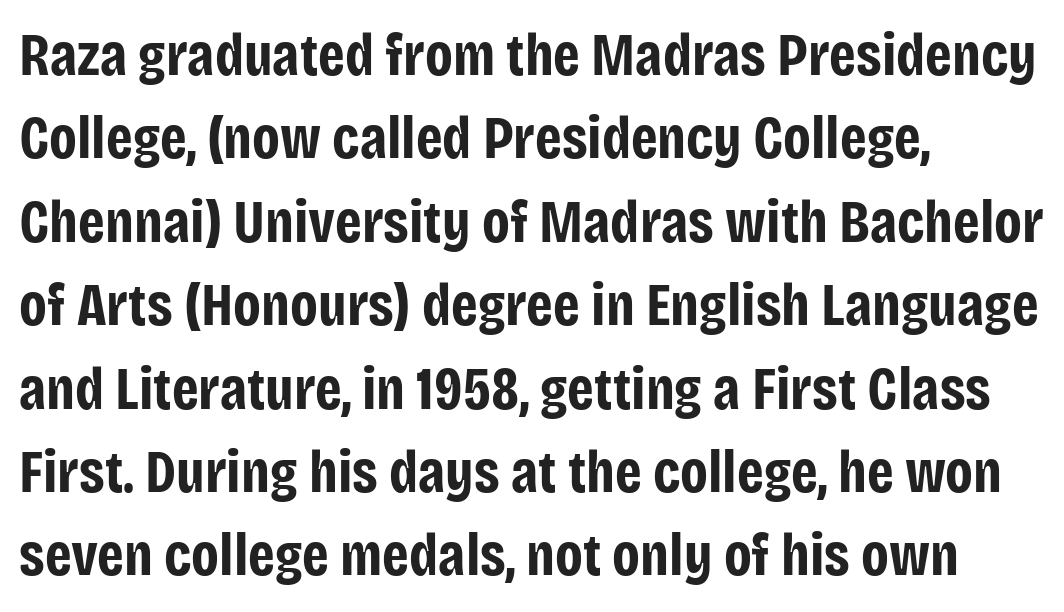
Is the block centered? No — it sits flush against the left margin. This rendering leaves character spacing at its baseline value. Strokes here are thick enough to call this a true bold. Every character sits straight up, as roman type does.
